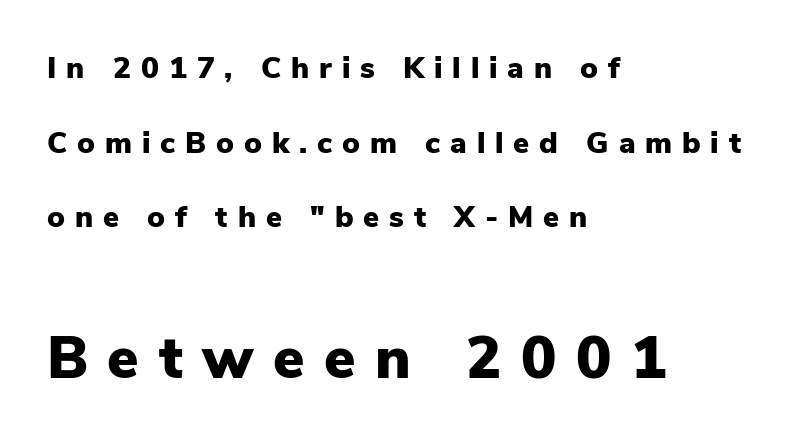
Q: Is the text bold? A: Yes.
Q: Is the text italic (slanted)? A: No, it is upright.
Q: Is the typeface a serif or a sans-serif typeface? A: Sans-serif.
Q: Is the text underlined? A: No.
Q: How is the paragraph aligned? A: Left-aligned.
Q: Is the spacing between letters normal or unusually wide? A: Unusually wide.
Q: Is the spacing between lines tight, normal or loose? A: Loose.
Q: Which block of text is set in a larger size, the first (top) or the second (bottom)? A: The second (bottom) one.
Q: Width (condensed, normal, or wide)? A: Normal.
Q: Stroke contrast? A: Low.
Q: x-height? A: Medium.
Q: Monospaced? A: No.
